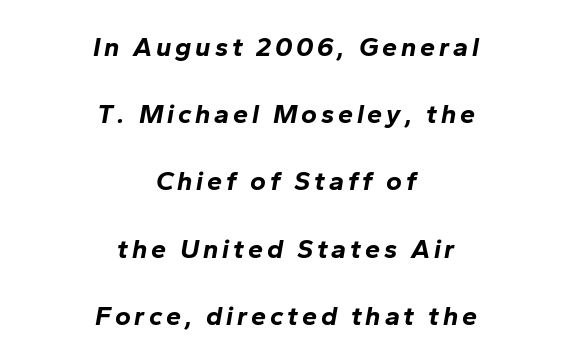
The image shows 27 px bold type, italic (leaning right); set centered, loose line spacing (2.49x), not underlined.
